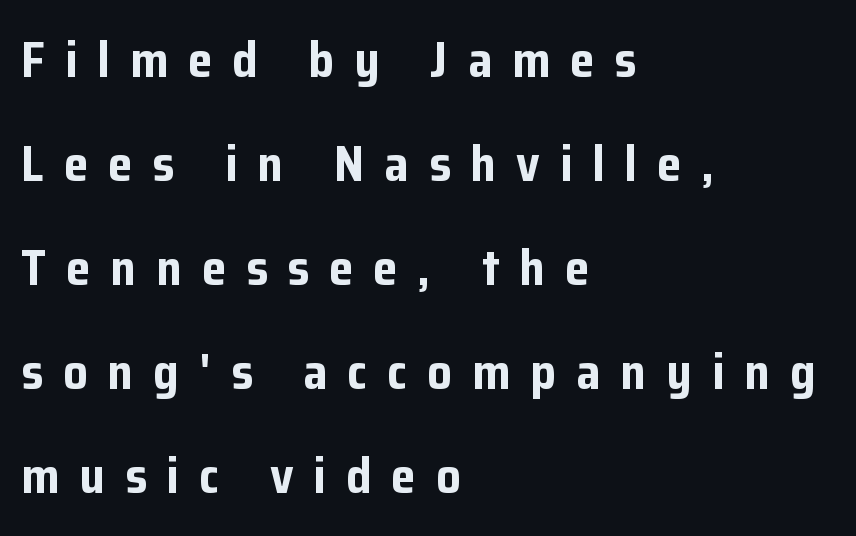
The image shows 49 px bold sans-serif type, upright; set left-aligned, loose line spacing (2.12x), unusually wide letter spacing (+0.41 em), not underlined; low stroke contrast and a medium x-height.
